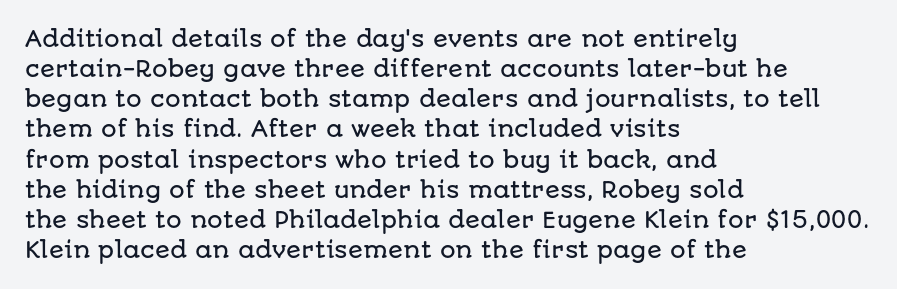
{"italic": "no", "underline": "no", "align": "left", "line_spacing": "normal", "line_spacing_ratio": 1.37, "letter_spacing": "normal", "letter_spacing_em": 0.0, "glyph_px": 22}
